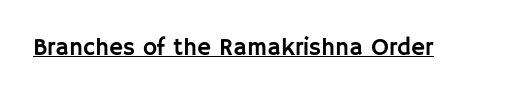
Default kerning and tracking; the words read as compact shapes. Notice how the stems are strictly vertical — no italics here. The glyphs are accompanied by a horizontal stroke just below them.
